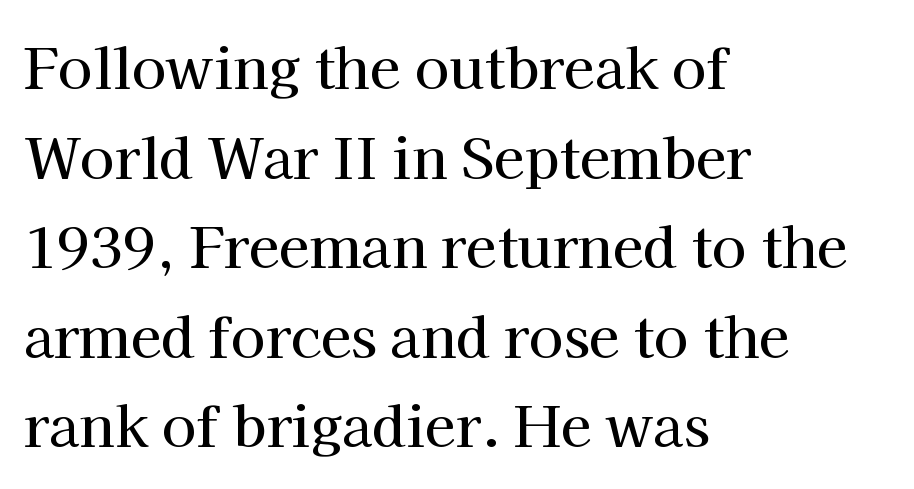
Q: Is the text italic (slanted)? A: No, it is upright.
Q: Is the typeface a serif or a sans-serif typeface? A: Serif.
Q: Is the text underlined? A: No.
Q: How is the paragraph aligned? A: Left-aligned.
Q: Is the spacing between letters normal or unusually wide? A: Normal.
Q: Is the spacing between lines tight, normal or loose? A: Normal.
Q: Width (condensed, normal, or wide)? A: Normal.
Q: Stroke contrast? A: High.
Q: x-height? A: Medium.
Q: Monospaced? A: No.
